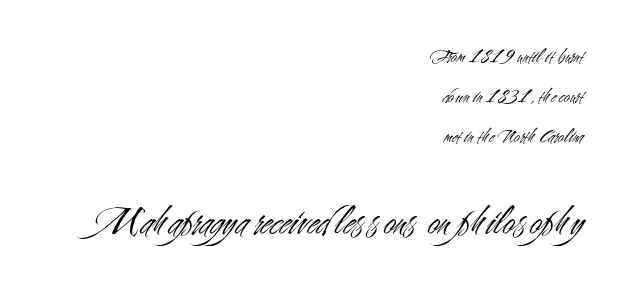
The image shows 42 px light, condensed sans-serif type; set right-aligned, loose line spacing (1.9x), normal letter spacing, not underlined; the second (bottom) block is 2.0x larger; medium stroke contrast and a small x-height.
